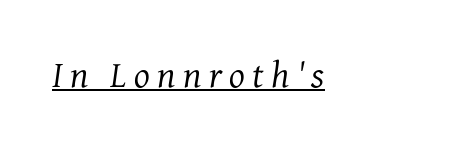
The image shows 37 px regular-weight serif type, italic (leaning right); set unusually wide letter spacing (+0.2 em), underlined; medium stroke contrast and a medium x-height.
